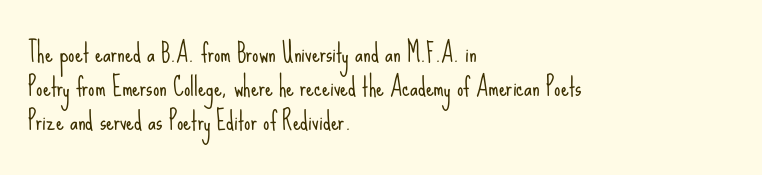
The area under the type is left untouched. A roman cut, with each character standing at attention. Observe the ordinary spacing: letters are neighbours, not strangers. Notice how the passage keeps a crisp vertical edge on the left only.
